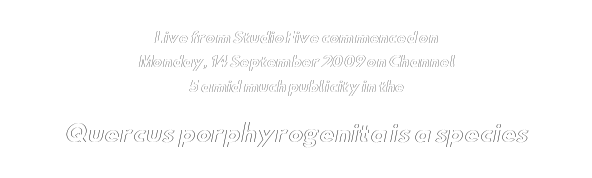
This rendering uses center alignment, leaving both contours irregular but symmetric. Top chunk: small. Bottom chunk: large. These lines keep a tight, regular rhythm from letter to letter. Unmarked baselines from the first word to the last.
